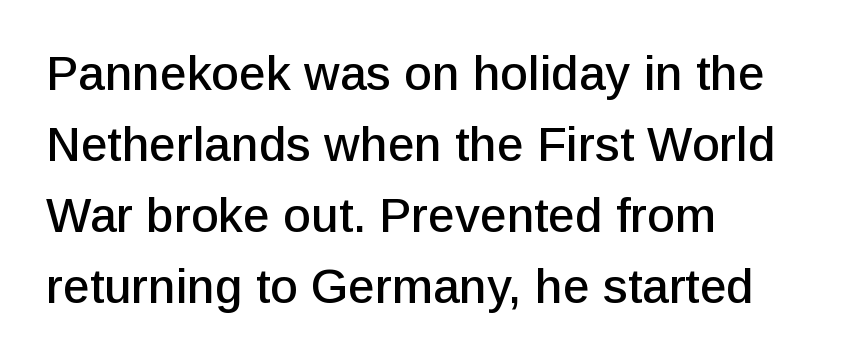
The image shows 48 px sans-serif type, upright; set left-aligned, normal line spacing (1.48x), normal letter spacing, not underlined; low stroke contrast and a medium x-height.
